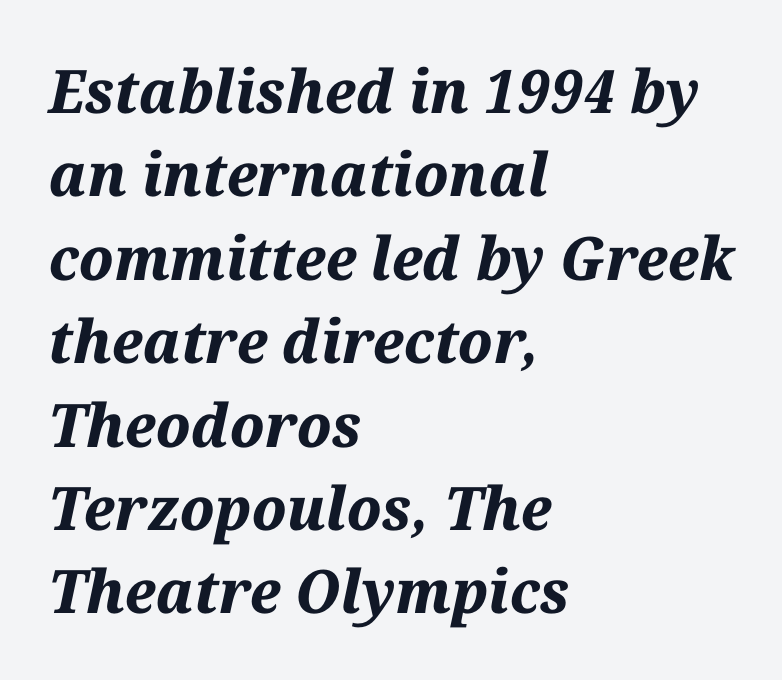
The block of text has a typical density, with ordinary space between rows. An italicized treatment has been applied to the whole sample. Left-aligned paragraph, ragged on the right. Note the varied advance widths — an 'i' is clearly narrower than an 'm'. Tracking value appears to be zero — textbook default spacing.
